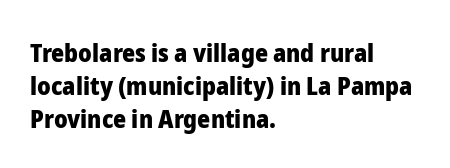
Q: Is the text bold? A: Yes.
Q: Is the text italic (slanted)? A: No, it is upright.
Q: Is the text underlined? A: No.
Q: How is the paragraph aligned? A: Left-aligned.
Q: Is the spacing between letters normal or unusually wide? A: Normal.
Q: Is the spacing between lines tight, normal or loose? A: Normal.
